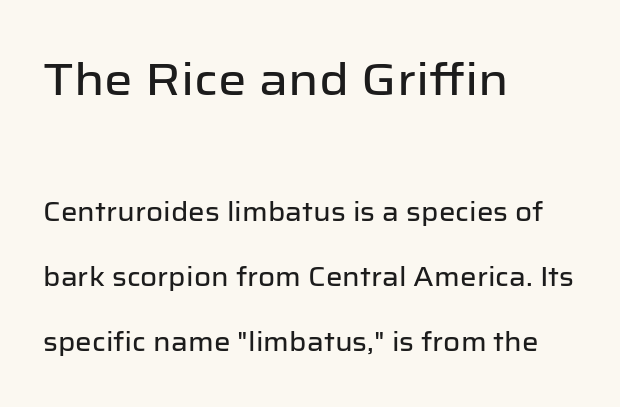
{"serif": "no", "italic": "no", "width": "normal", "stroke_contrast": "low", "x_height": "medium", "monospaced": "no", "underline": "no", "align": "left", "line_spacing": "loose", "line_spacing_ratio": 2.5, "letter_spacing": "normal", "letter_spacing_em": 0.0, "larger_block": "first", "size_ratio": 1.73, "glyph_px": 45}
